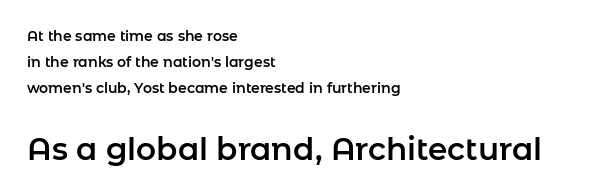
The image shows 31 px sans-serif type, upright; set left-aligned, line spacing 1.85x, normal letter spacing, not underlined; the second (bottom) block is 2.21x larger; low stroke contrast and a medium x-height.
